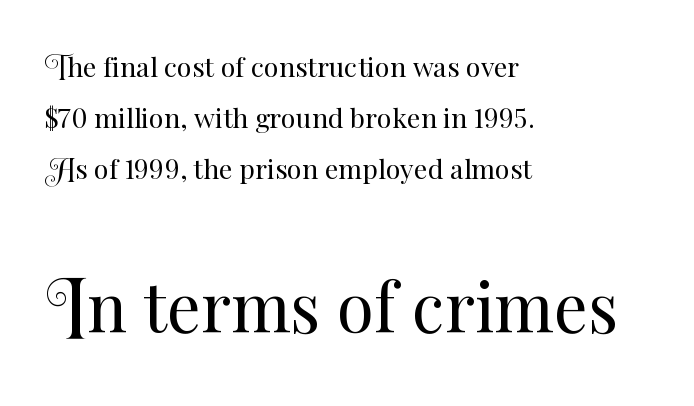
Q: Is the text bold? A: No.
Q: Is the text italic (slanted)? A: No, it is upright.
Q: Is the text underlined? A: No.
Q: How is the paragraph aligned? A: Left-aligned.
Q: Is the spacing between letters normal or unusually wide? A: Normal.
Q: Which block of text is set in a larger size, the first (top) or the second (bottom)? A: The second (bottom) one.
Q: Width (condensed, normal, or wide)? A: Normal.
Q: Stroke contrast? A: Medium.
Q: x-height? A: Small.
Q: Monospaced? A: No.
